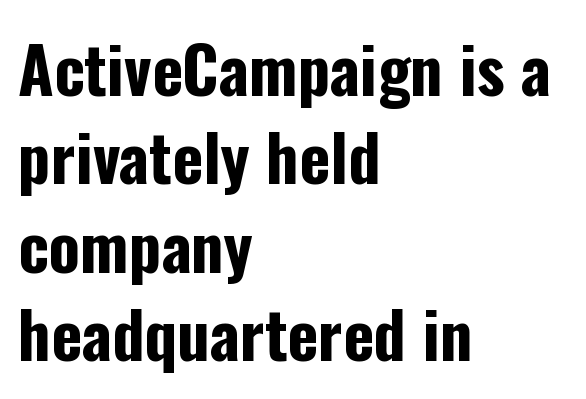
There is no visible air inserted between adjacent glyphs. Summary of weight: heavy, a full bold. When letters stand straight like this, we call the style roman or upright. The rendering anchors every line to the left-hand side.
